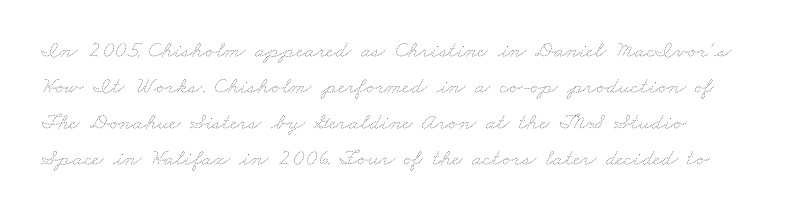
Q: Is the text bold? A: No.
Q: Is the text underlined? A: No.
Q: Is the spacing between letters normal or unusually wide? A: Normal.
Q: Is the spacing between lines tight, normal or loose? A: Normal.
